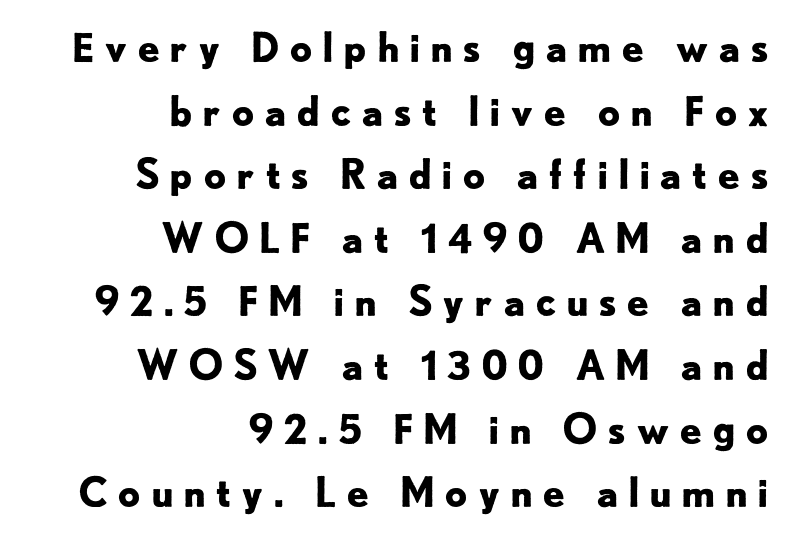
Q: Is the text bold? A: Yes.
Q: Is the text italic (slanted)? A: No, it is upright.
Q: Is the typeface a serif or a sans-serif typeface? A: Sans-serif.
Q: Is the text underlined? A: No.
Q: How is the paragraph aligned? A: Right-aligned.
Q: Is the spacing between letters normal or unusually wide? A: Unusually wide.
Q: Is the spacing between lines tight, normal or loose? A: Normal.
Q: Width (condensed, normal, or wide)? A: Normal.
Q: Stroke contrast? A: Low.
Q: x-height? A: Small.
Q: Monospaced? A: No.
